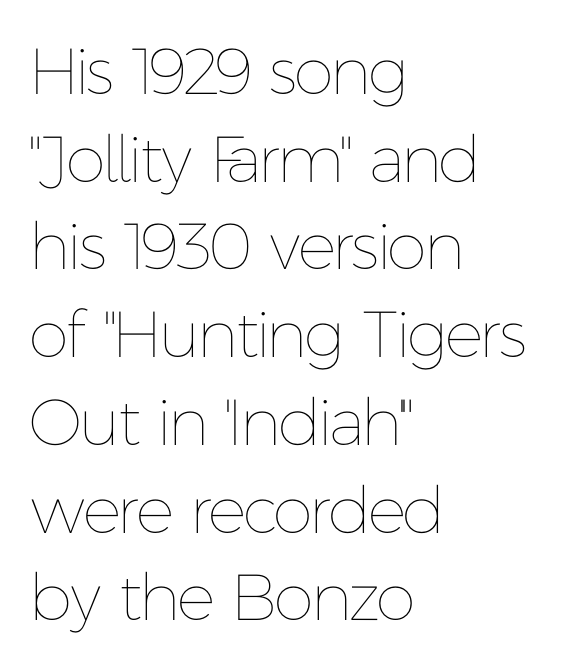
{"italic": "no", "bold": "no", "weight": "thin", "width": "normal", "stroke_contrast": "low", "x_height": "medium", "monospaced": "no", "underline": "no", "align": "left", "line_spacing": "normal", "line_spacing_ratio": 1.35, "letter_spacing": "normal", "letter_spacing_em": 0.0, "glyph_px": 65}
